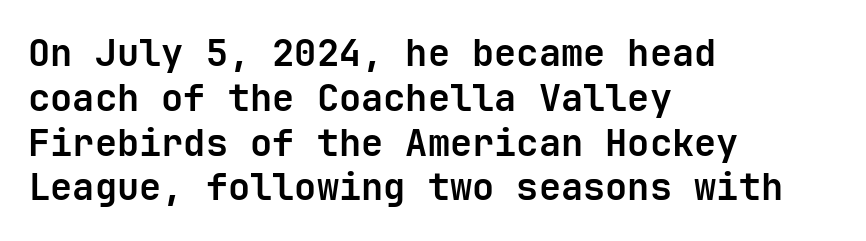
The passage shown has conventional tracking throughout. Quick note: not italic, upright. Nothing sits at the stroke ends, so this counts as sans-serif. Casual observation: everything's shoved over to the left. Every letter is thick-stroked: bold, no question.
